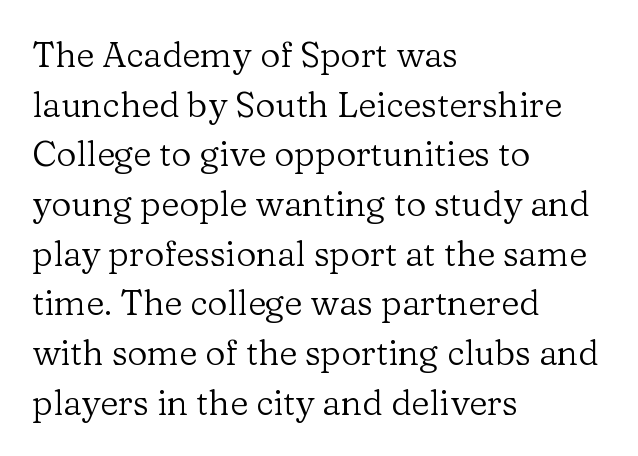
The image shows 35 px regular-weight serif type, upright; set left-aligned, normal line spacing (1.42x), normal letter spacing, not underlined; low stroke contrast and a medium x-height.
